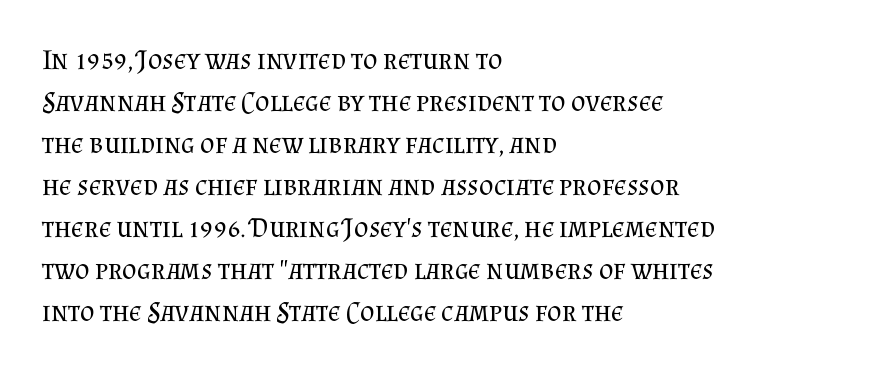
{"serif": "yes", "italic": "no", "bold": "no", "weight": "regular", "width": "normal", "stroke_contrast": "medium", "x_height": "small", "monospaced": "no", "underline": "no", "align": "left", "line_spacing": "normal", "line_spacing_ratio": 1.5, "letter_spacing": "normal", "letter_spacing_em": 0.0, "glyph_px": 28}
